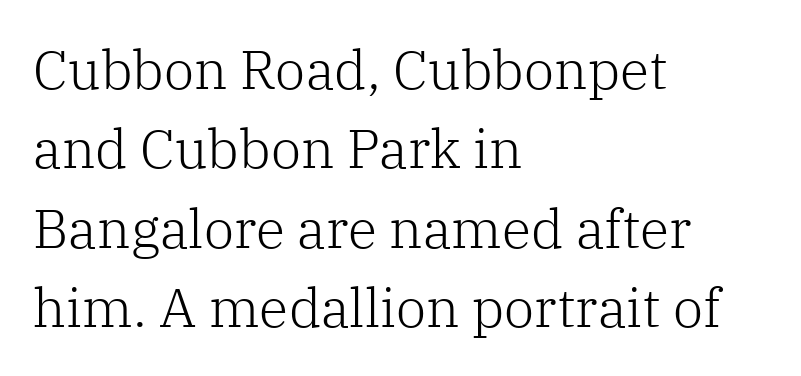
The image shows 54 px light serif type, upright; set left-aligned, normal line spacing (1.47x), normal letter spacing, not underlined; low stroke contrast and a medium x-height.
